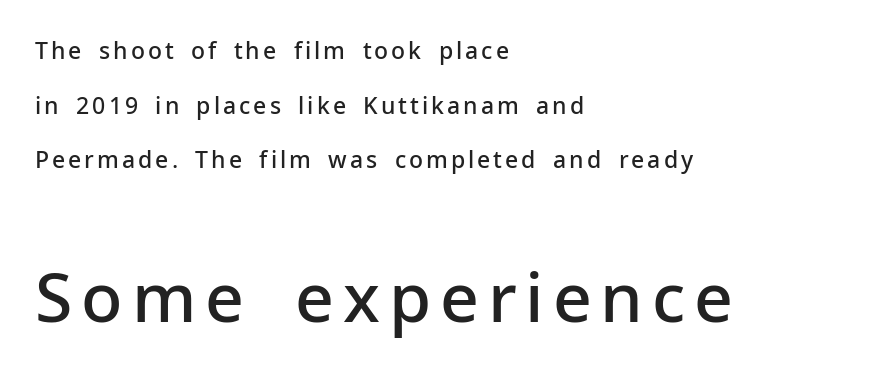
You get the small type first, then a jump to larger type. In terms of leading, this rendering errs on the spacious side. Casual observation: everything's shoved over to the left. Think of a printed novel: that variable character pitch is what you see here. A typesetter would mark this as roman, not italic. Underlining? Definitely not there.
